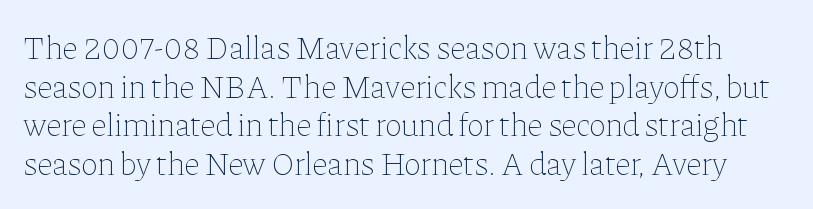
Plain, unruled lines of type. This is the regular roman posture of the typeface. These glyphs show unthickened strokes, regular width or finer. What stands out about the letter spacing? Nothing — it is the standard amount. Think of a printed novel: that variable character pitch is what you see here.
